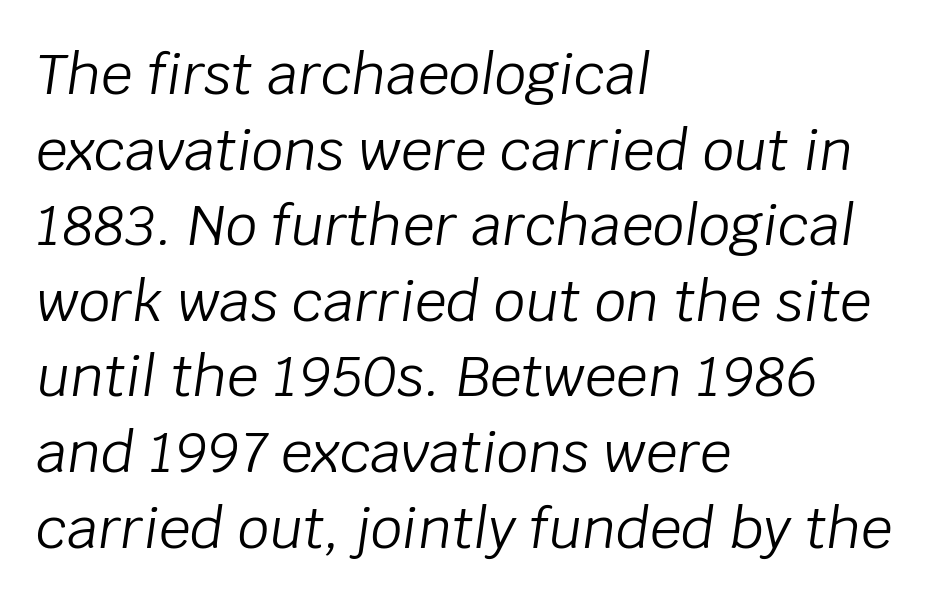
A quiet, ordinary-to-light weight characterises the typeface. The specimen omits any rule beneath the text block's lines. This sample uses plain, unmodified letter spacing. Quick note: italic. If you measured baseline to baseline, you'd find a middling distance.
